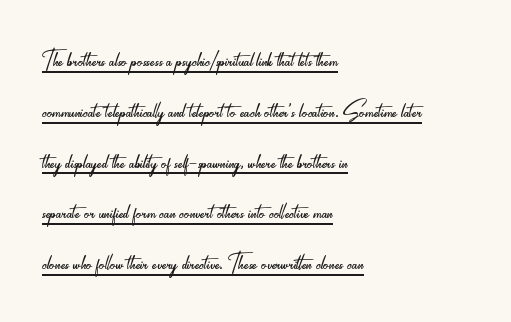
{"serif": "no", "bold": "no", "weight": "light", "width": "condensed", "stroke_contrast": "low", "x_height": "small", "monospaced": "no", "underline": "yes", "align": "left", "line_spacing": "normal", "line_spacing_ratio": 1.54, "letter_spacing": "normal", "letter_spacing_em": 0.0, "glyph_px": 33}
